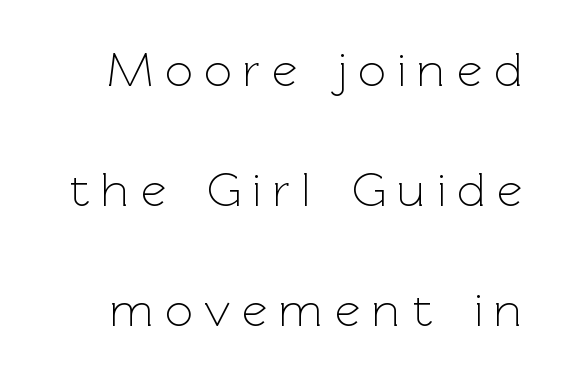
Q: Is the text bold? A: No.
Q: Is the text italic (slanted)? A: No, it is upright.
Q: Is the typeface a serif or a sans-serif typeface? A: Sans-serif.
Q: Is the text underlined? A: No.
Q: Is the spacing between letters normal or unusually wide? A: Unusually wide.
Q: Is the spacing between lines tight, normal or loose? A: Loose.
Q: Width (condensed, normal, or wide)? A: Normal.
Q: x-height? A: Medium.
Q: Monospaced? A: No.
